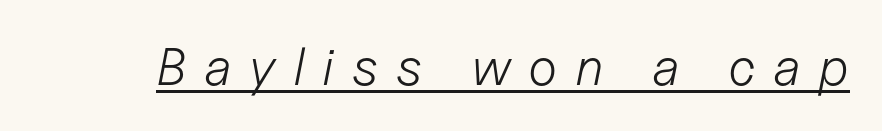
Glance below the letters and you will spot a drawn line. You could not count columns in this text — the font is proportionally spaced. The weight would be labelled regular, book, light, or lighter still. Italic: yes, the glyphs are oblique. The horizontal fit of the characters is loose and conspicuously gappy.
